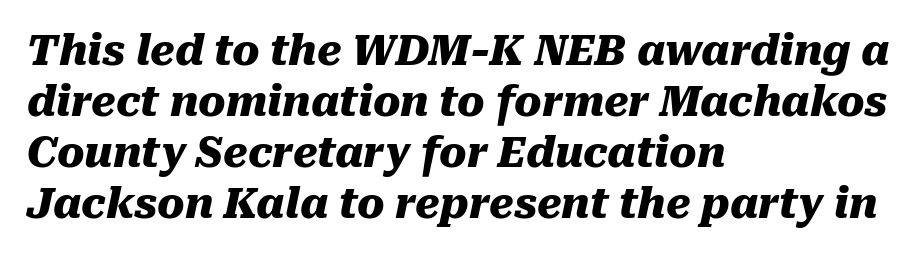
Q: Is the text bold? A: Yes.
Q: Is the text italic (slanted)? A: Yes, it leans right by about 10 degrees.
Q: Is the text underlined? A: No.
Q: How is the paragraph aligned? A: Left-aligned.
Q: Is the spacing between letters normal or unusually wide? A: Normal.
Q: Width (condensed, normal, or wide)? A: Normal.
Q: Stroke contrast? A: Medium.
Q: x-height? A: Medium.
Q: Monospaced? A: No.
